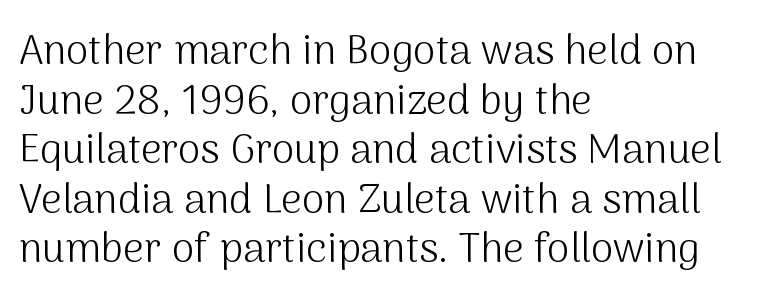
A bare baseline throughout the passage. Stroke mass is kept to a normal reading level or below. Each line starts at the same left margin while the right side varies. Short note: letters normally spaced.
